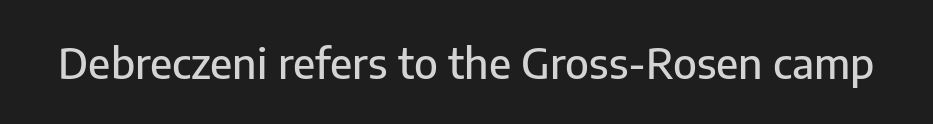
Is there any slant? The stems are plumb. Default kerning and tracking; the words read as compact shapes. Think of a printed novel: that variable character pitch is what you see here. You can tell from the bare stems that sans-serif type was used. Descenders are the only things crossing below the line.
